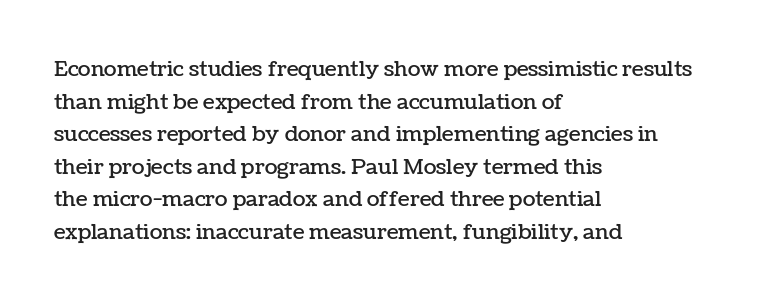
The line-height multiplier appears to be the usual default. Posture: straight, roman, zero tilt. This sample uses plain, unmodified letter spacing. No word sits above an underline.
